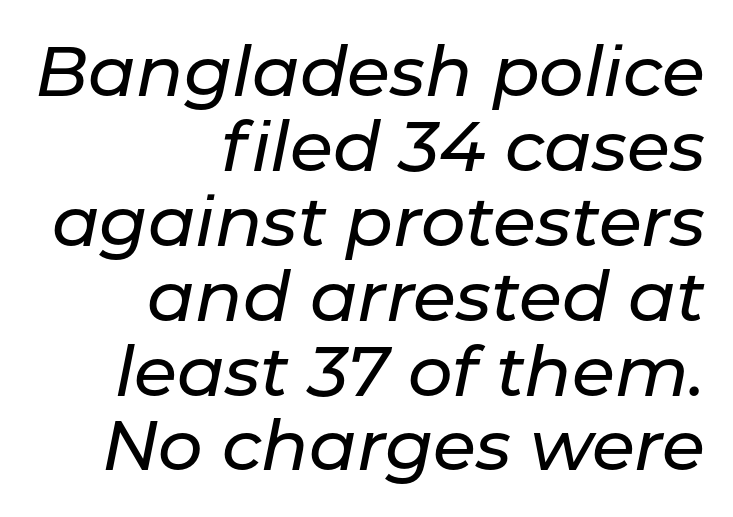
{"italic": "yes", "lean": "right", "slant_degrees": 11, "width": "normal", "stroke_contrast": "low", "x_height": "medium", "monospaced": "no", "underline": "no", "align": "right", "line_spacing": "tight", "line_spacing_ratio": 1.07, "letter_spacing": "normal", "letter_spacing_em": 0.0, "glyph_px": 70}
